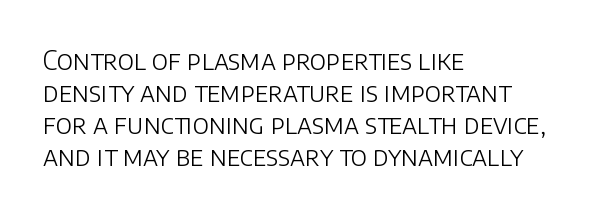
Q: Is the text bold? A: No.
Q: Is the text italic (slanted)? A: No, it is upright.
Q: Is the text underlined? A: No.
Q: How is the paragraph aligned? A: Left-aligned.
Q: Is the spacing between letters normal or unusually wide? A: Normal.
